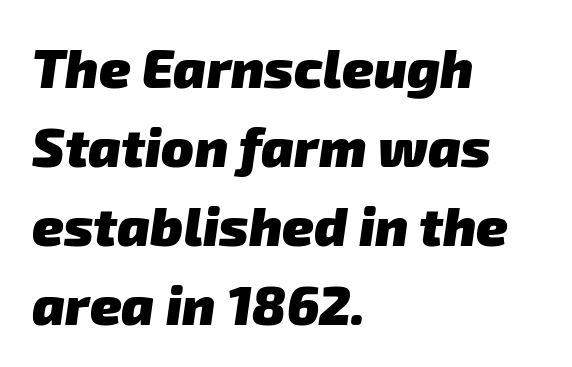
Spacing verdict: proportional, widths tailored to each character. Letter spacing: default. Rule under the text: the space is simply empty. Is the type bold? Yes — the strokes are clearly thick and heavy. The passage is arranged the way most books set body copy — flush left.
